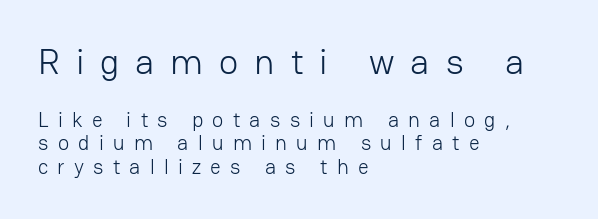
Q: Is the text bold? A: No.
Q: Is the text italic (slanted)? A: No, it is upright.
Q: Is the typeface a serif or a sans-serif typeface? A: Sans-serif.
Q: Is the text underlined? A: No.
Q: How is the paragraph aligned? A: Left-aligned.
Q: Is the spacing between letters normal or unusually wide? A: Unusually wide.
Q: Is the spacing between lines tight, normal or loose? A: Tight.
Q: Which block of text is set in a larger size, the first (top) or the second (bottom)? A: The first (top) one.
Q: Width (condensed, normal, or wide)? A: Normal.
Q: Stroke contrast? A: Low.
Q: x-height? A: Medium.
Q: Monospaced? A: No.
